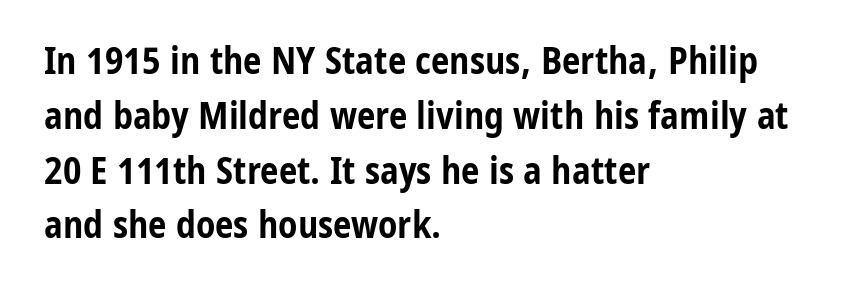
Q: Is the text bold? A: Yes.
Q: Is the text italic (slanted)? A: No, it is upright.
Q: Is the typeface a serif or a sans-serif typeface? A: Sans-serif.
Q: Is the text underlined? A: No.
Q: How is the paragraph aligned? A: Left-aligned.
Q: Is the spacing between letters normal or unusually wide? A: Normal.
Q: Is the spacing between lines tight, normal or loose? A: Normal.
Q: Width (condensed, normal, or wide)? A: Condensed.
Q: Stroke contrast? A: Low.
Q: x-height? A: Medium.
Q: Monospaced? A: No.
